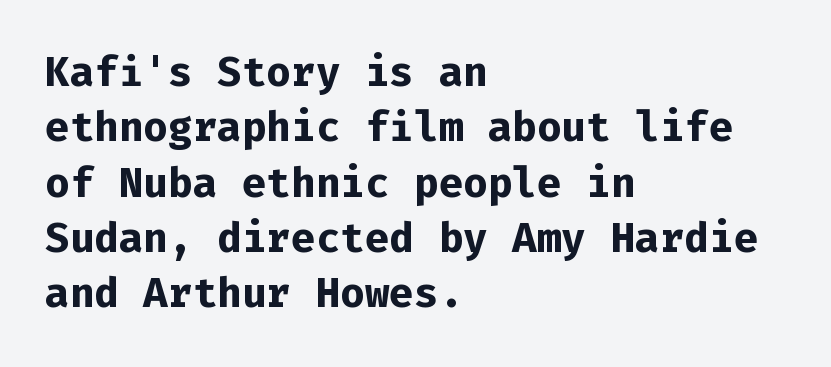
The image shows 41 px bold sans-serif type, upright, monospaced; set left-aligned, normal line spacing (1.35x), normal letter spacing, not underlined; low stroke contrast and a medium x-height.
